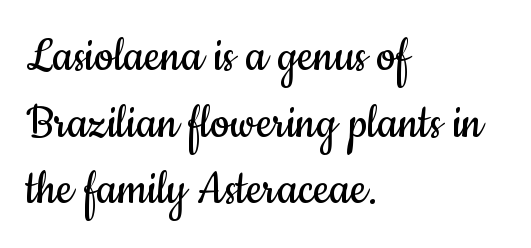
The image shows 55 px regular-weight, condensed sans-serif type; set left-aligned, line spacing 1.21x, normal letter spacing, not underlined; low stroke contrast and a small x-height.
